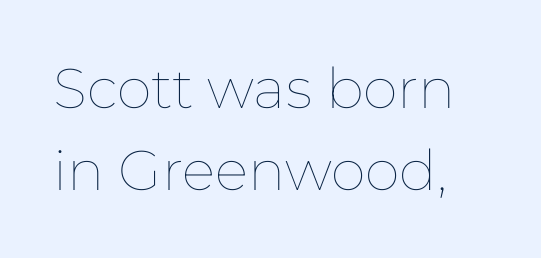
Q: Is the text bold? A: No.
Q: Is the text italic (slanted)? A: No, it is upright.
Q: Is the text underlined? A: No.
Q: Is the spacing between letters normal or unusually wide? A: Normal.
Q: Is the spacing between lines tight, normal or loose? A: Normal.
Q: Width (condensed, normal, or wide)? A: Normal.
Q: Stroke contrast? A: Low.
Q: x-height? A: Medium.
Q: Monospaced? A: No.
